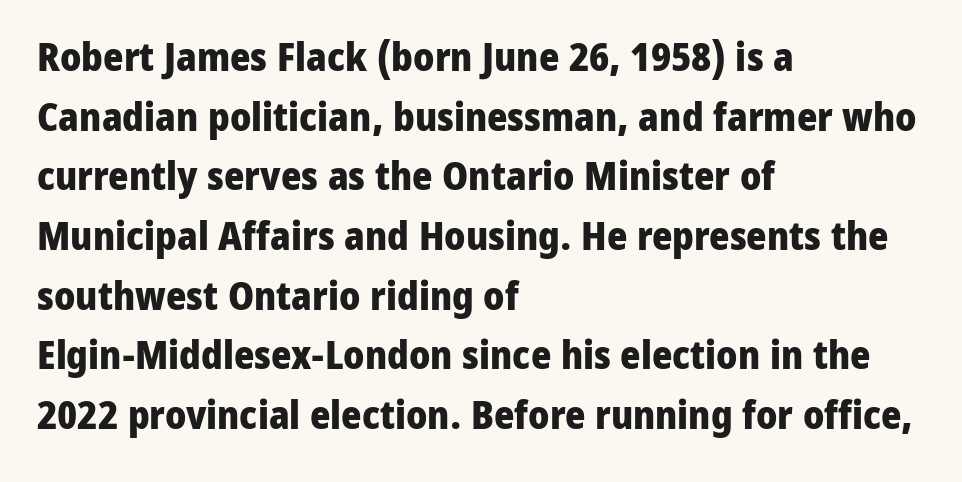
The image shows 39 px heavy sans-serif type, upright; set left-aligned, normal line spacing (1.53x), normal letter spacing, not underlined; low stroke contrast and a medium x-height.
